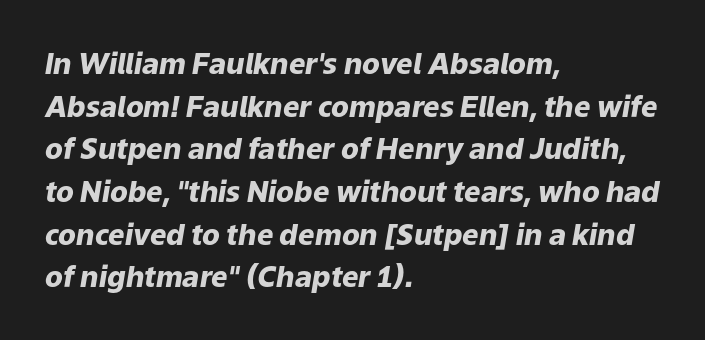
{"italic": "yes", "lean": "right", "slant_degrees": 9, "bold": "yes", "weight": "heavy", "width": "normal", "stroke_contrast": "low", "x_height": "medium", "monospaced": "no", "underline": "no", "align": "left", "line_spacing": "normal", "line_spacing_ratio": 1.47, "letter_spacing": "normal", "letter_spacing_em": 0.0, "glyph_px": 29}
